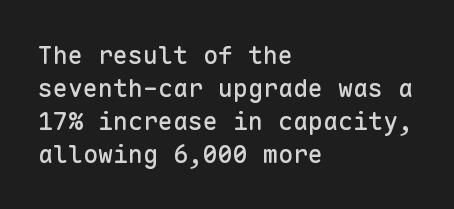
Every row of glyphs begins at an identical x-position on the left. Words appear dense and cohesive because spacing is normal. Unlike italic type, these characters show no tilt at all. Vertical spacing — default. Check under the words: just untouched page.
